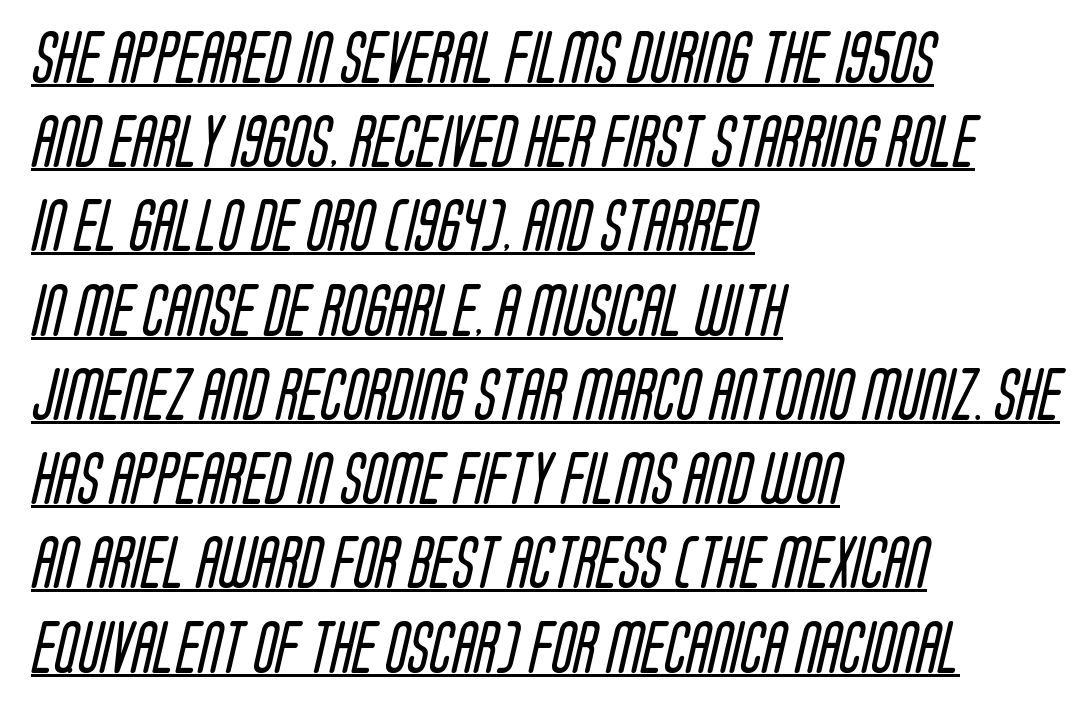
The image shows 52 px regular-weight, condensed sans-serif type; set left-aligned, normal line spacing (1.62x), normal letter spacing, underlined; low stroke contrast and a large x-height.
